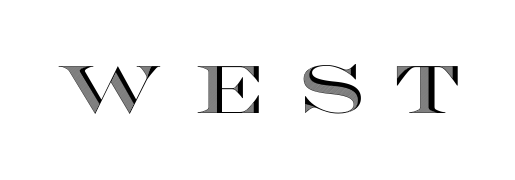
Q: Is the text italic (slanted)? A: No, it is upright.
Q: Is the text underlined? A: No.
Q: Is the spacing between letters normal or unusually wide? A: Unusually wide.
Q: Width (condensed, normal, or wide)? A: Wide.
Q: x-height? A: Large.
Q: Monospaced? A: No.
